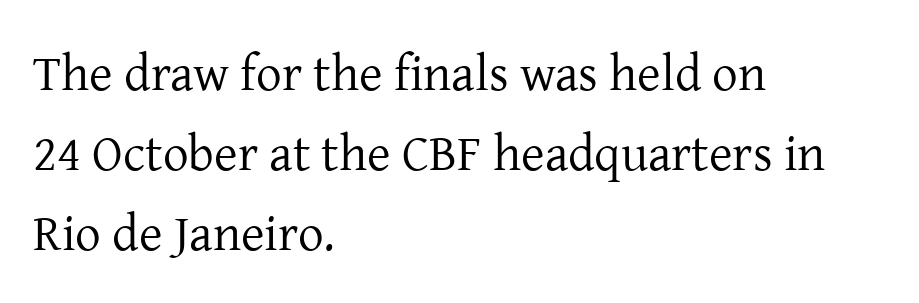
Q: Is the text bold? A: No.
Q: Is the text italic (slanted)? A: No, it is upright.
Q: Is the typeface a serif or a sans-serif typeface? A: Serif.
Q: Is the text underlined? A: No.
Q: How is the paragraph aligned? A: Left-aligned.
Q: Is the spacing between letters normal or unusually wide? A: Normal.
Q: Is the spacing between lines tight, normal or loose? A: Normal.
Q: Width (condensed, normal, or wide)? A: Normal.
Q: Stroke contrast? A: Low.
Q: x-height? A: Medium.
Q: Monospaced? A: No.
